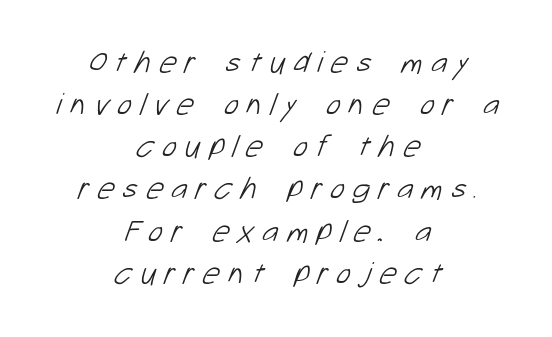
{"serif": "no", "bold": "no", "weight": "light", "width": "normal", "stroke_contrast": "low", "x_height": "medium", "monospaced": "no", "underline": "no", "align": "center", "line_spacing": "normal", "line_spacing_ratio": 1.36, "letter_spacing": "wide", "letter_spacing_em": 0.26, "glyph_px": 31}
